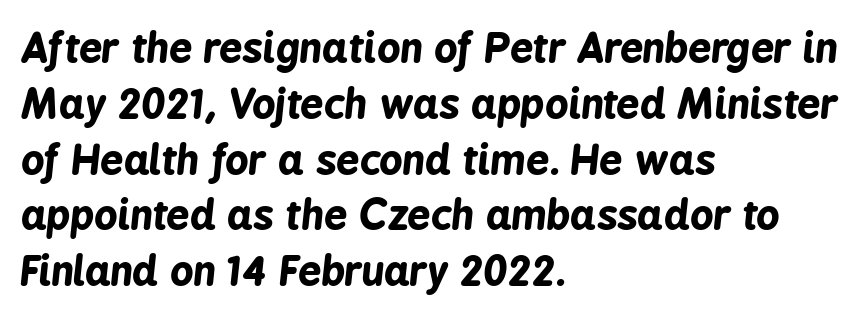
{"italic": "yes", "lean": "right", "slant_degrees": 6, "bold": "yes", "weight": "bold", "width": "condensed", "stroke_contrast": "low", "x_height": "medium", "monospaced": "no", "underline": "no", "align": "left", "line_spacing": "normal", "line_spacing_ratio": 1.36, "letter_spacing": "normal", "letter_spacing_em": 0.0, "glyph_px": 41}
